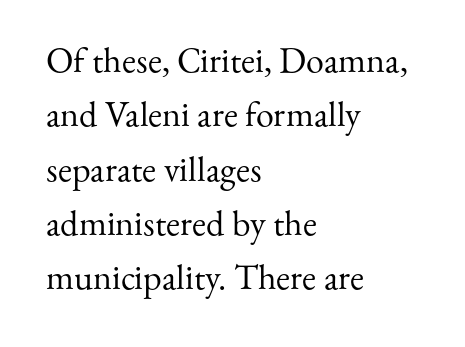
Tracking here is standard; glyphs follow each other at the usual distance. In CSS terms this would be text-align: left. Character widths vary here, with narrow letters taking less room than wide ones. Stem width sits at or under what a default text font uses. Old-style or modern, the face here clearly has serifs.
